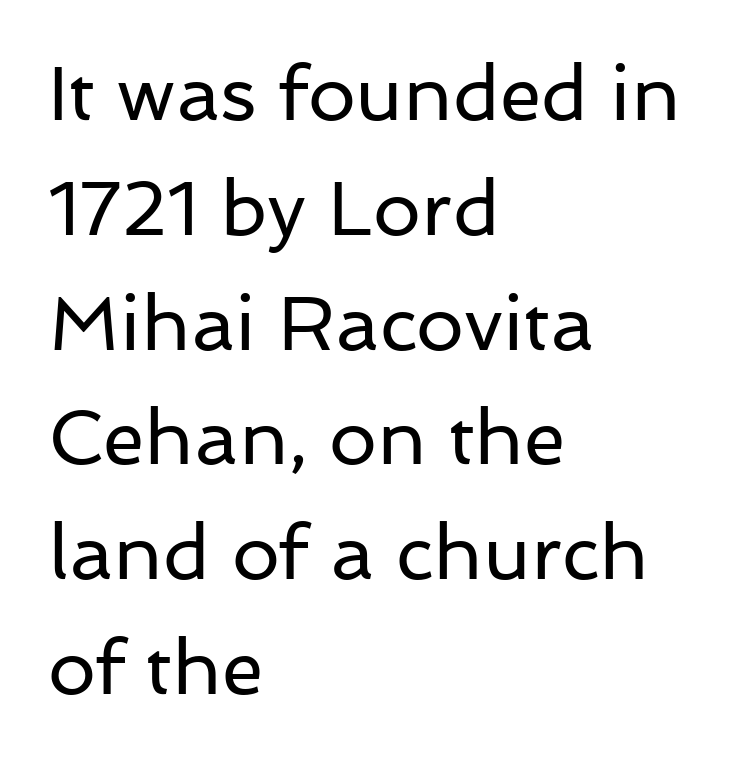
The image shows 76 px regular-weight sans-serif type, upright; set left-aligned, normal line spacing (1.51x), normal letter spacing, not underlined; low stroke contrast and a medium x-height.
